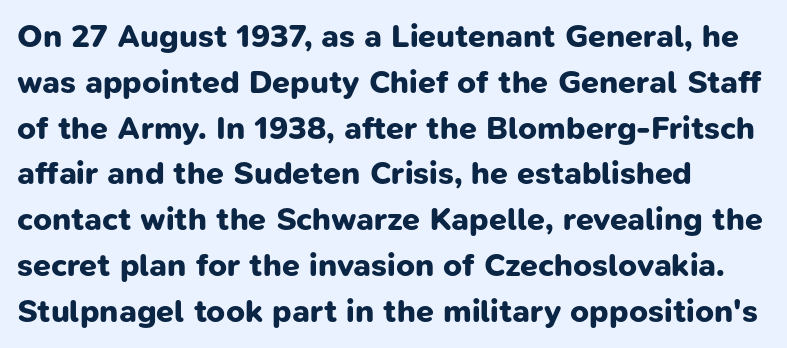
The image shows 32 px bold sans-serif type; set left-aligned, normal line spacing (1.43x), normal letter spacing, not underlined; low stroke contrast and a medium x-height.
